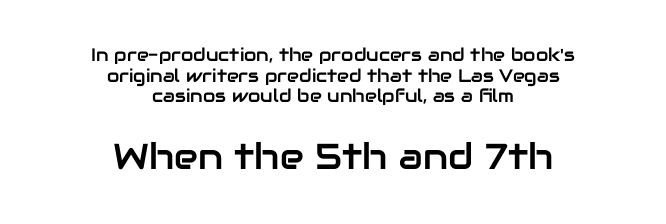
The rendering uses a small line-height, squeezing the rows. The type sits square on the baseline with zero lean. Words float on clear page, feet unadorned. Looks like regular typesetting: each glyph gets only the width it needs. Which chunk is bigger? The second one — the bottom block dwarfs the top. The passage shown has conventional tracking throughout.
